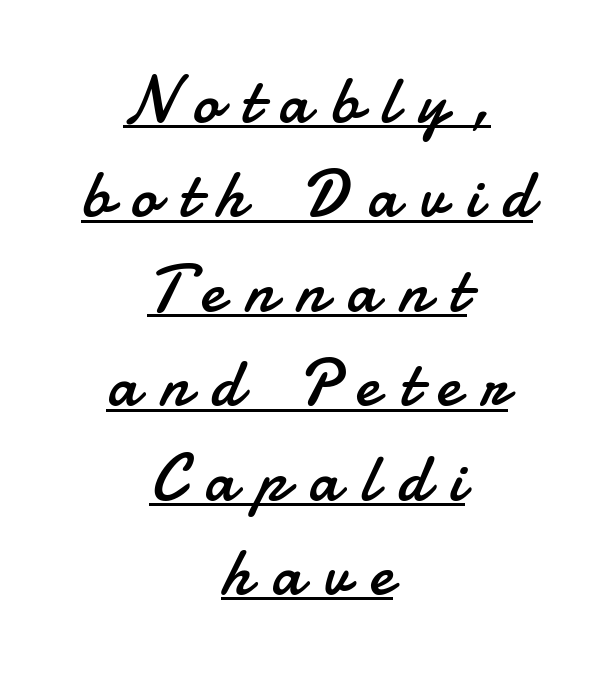
Q: Is the text bold? A: No.
Q: Is the text italic (slanted)? A: Yes.
Q: Is the typeface a serif or a sans-serif typeface? A: Sans-serif.
Q: Is the text underlined? A: Yes.
Q: How is the paragraph aligned? A: Centered.
Q: Is the spacing between letters normal or unusually wide? A: Unusually wide.
Q: Is the spacing between lines tight, normal or loose? A: Normal.
Q: Width (condensed, normal, or wide)? A: Normal.
Q: Stroke contrast? A: Low.
Q: x-height? A: Small.
Q: Monospaced? A: No.
